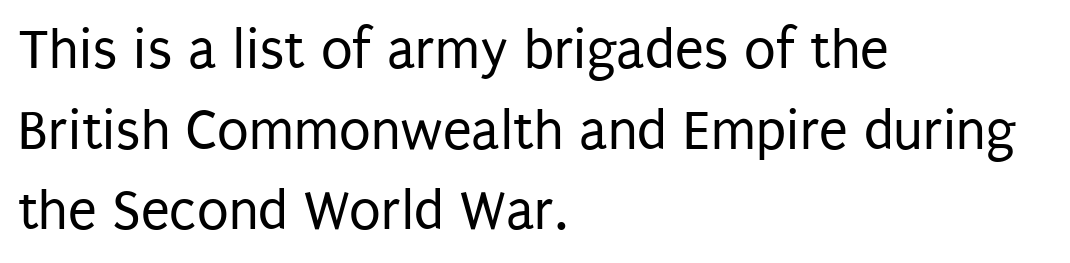
{"serif": "no", "italic": "no", "bold": "no", "weight": "regular", "width": "condensed", "stroke_contrast": "low", "x_height": "large", "monospaced": "no", "underline": "no", "align": "left", "line_spacing": "normal", "line_spacing_ratio": 1.39, "letter_spacing": "normal", "letter_spacing_em": 0.0, "glyph_px": 58}
